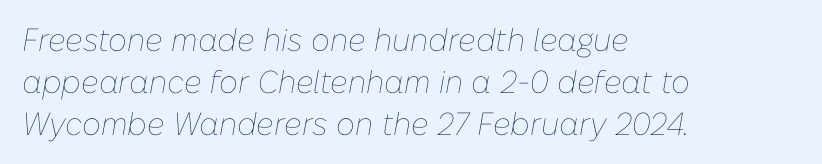
{"italic": "yes", "lean": "right", "slant_degrees": 10, "bold": "no", "weight": "thin", "width": "normal", "stroke_contrast": "low", "x_height": "medium", "monospaced": "no", "underline": "no", "align": "left", "line_spacing": "normal", "line_spacing_ratio": 1.31, "letter_spacing": "normal", "letter_spacing_em": 0.0, "glyph_px": 32}
